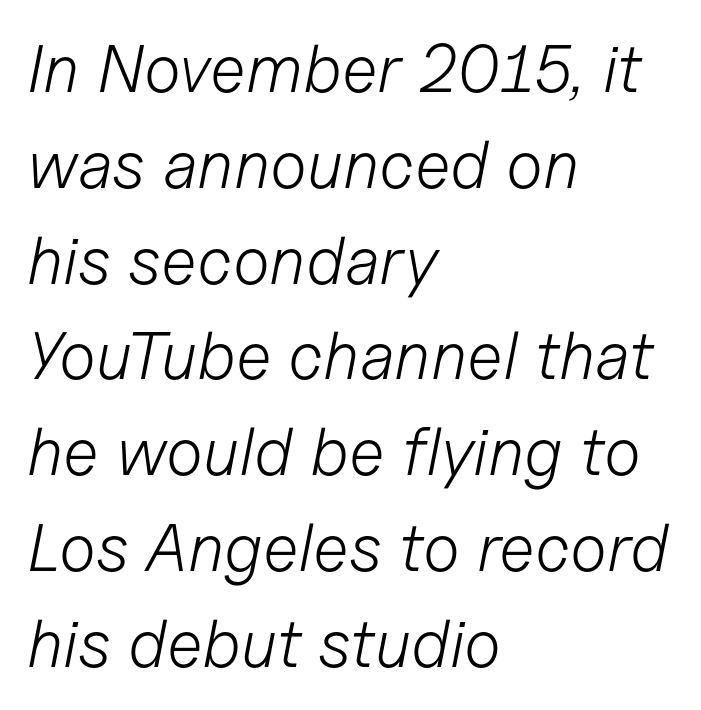
{"italic": "yes", "lean": "right", "slant_degrees": 11, "bold": "no", "weight": "light", "width": "normal", "stroke_contrast": "low", "x_height": "medium", "monospaced": "no", "underline": "no", "align": "left", "line_spacing": "normal", "line_spacing_ratio": 1.43, "letter_spacing": "normal", "letter_spacing_em": 0.0, "glyph_px": 67}
